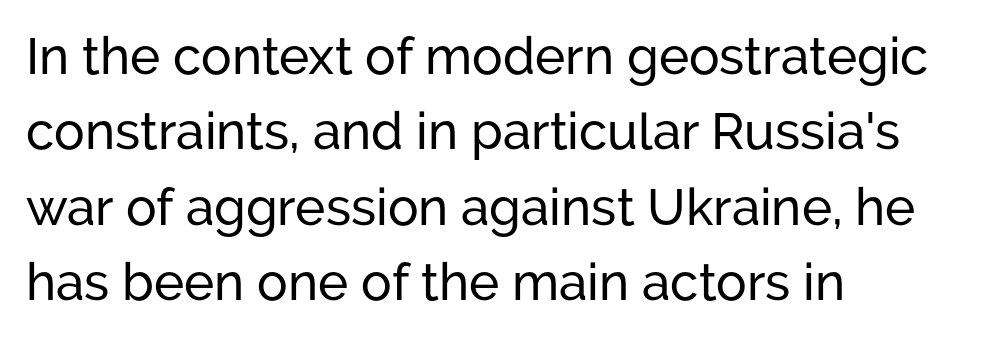
The lines sit at an ordinary, default distance from one another. The font family rendered here belongs to the sans-serif group. The strip under each line holds only bare page. Proportional: the letters do not fall into vertical columns. The type is set solid horizontally, with unmodified tracking. If you drew a ruler down the left edge, every line would touch it.
